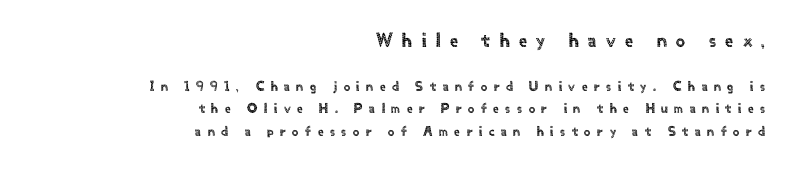
The passage shown has open, widely tracked lettering throughout. Does the lettering tilt? It doesn't — this is upright. Is the block centered? No — it sits flush against the right margin. Nobody drew a line under any word here.
